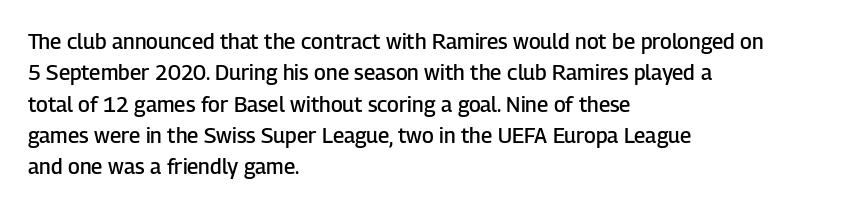
{"italic": "no", "bold": "semi", "underline": "no", "align": "left", "line_spacing": "normal", "line_spacing_ratio": 1.49, "letter_spacing": "normal", "letter_spacing_em": 0.0, "glyph_px": 21}
